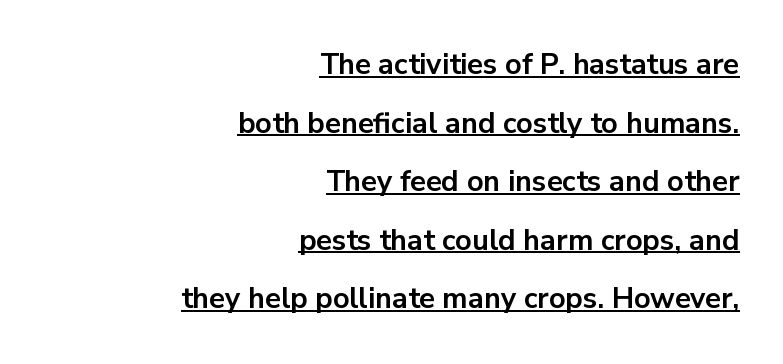
The image shows 29 px bold sans-serif type, upright; set right-aligned, loose line spacing (2.02x), normal letter spacing, underlined; low stroke contrast and a medium x-height.
